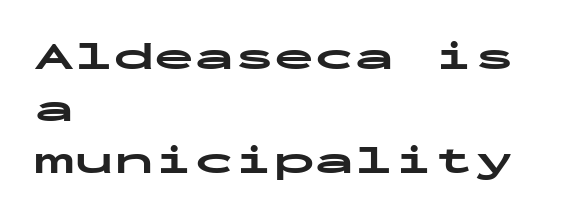
Q: Is the text bold? A: Yes.
Q: Is the text italic (slanted)? A: No, it is upright.
Q: Is the typeface a serif or a sans-serif typeface? A: Sans-serif.
Q: Is the text underlined? A: No.
Q: How is the paragraph aligned? A: Left-aligned.
Q: Is the spacing between letters normal or unusually wide? A: Normal.
Q: Is the spacing between lines tight, normal or loose? A: Normal.
Q: Width (condensed, normal, or wide)? A: Wide.
Q: Stroke contrast? A: Low.
Q: x-height? A: Medium.
Q: Monospaced? A: Yes.
